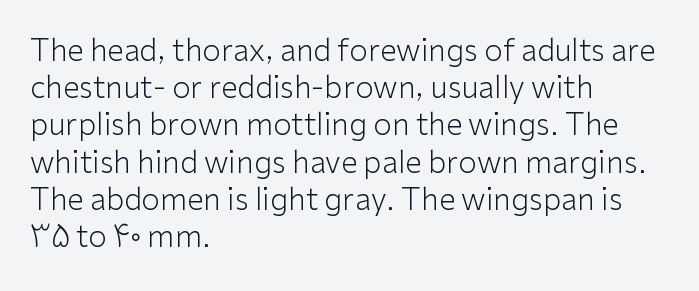
Each line starts at the same left margin while the right side varies. These lines keep a tight, regular rhythm from letter to letter. Note the varied advance widths — an 'i' is clearly narrower than an 'm'. The typesetting does not lean heavy: it is not bold. Rule under the text: the space is simply empty. Letterform terminals end flat and unadorned throughout the passage.
